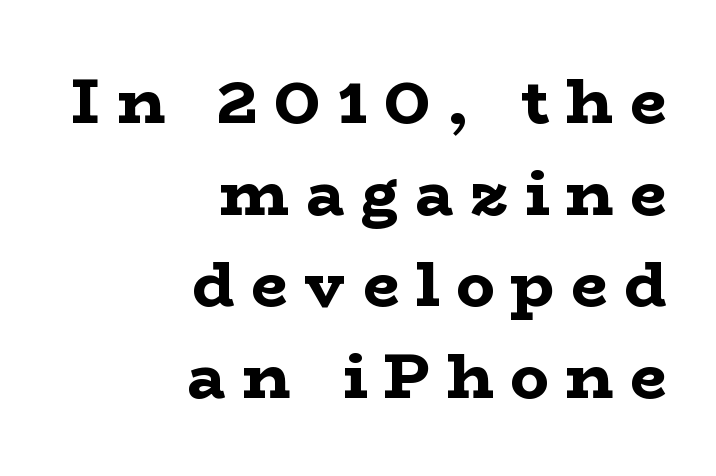
{"serif": "yes", "italic": "no", "bold": "yes", "weight": "bold", "width": "wide", "stroke_contrast": "low", "x_height": "medium", "monospaced": "no", "underline": "no", "align": "right", "line_spacing": "normal", "line_spacing_ratio": 1.43, "letter_spacing": "wide", "letter_spacing_em": 0.26, "glyph_px": 64}
